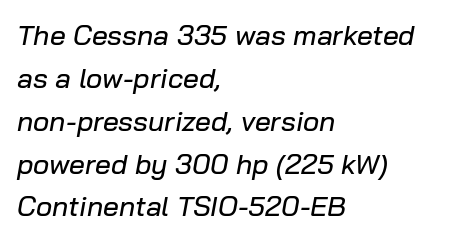
{"italic": "yes", "lean": "right", "slant_degrees": 10, "width": "normal", "stroke_contrast": "low", "x_height": "medium", "monospaced": "no", "underline": "no", "align": "left", "line_spacing": "normal", "line_spacing_ratio": 1.53, "letter_spacing": "normal", "letter_spacing_em": 0.0, "glyph_px": 28}
